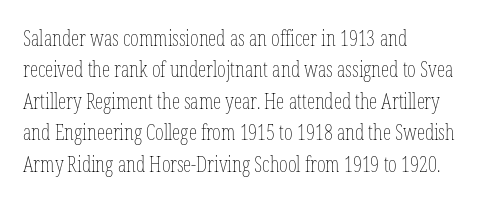
{"italic": "no", "bold": "no", "underline": "no", "align": "left", "line_spacing": "normal", "line_spacing_ratio": 1.5, "letter_spacing": "normal", "letter_spacing_em": 0.0, "glyph_px": 21}
